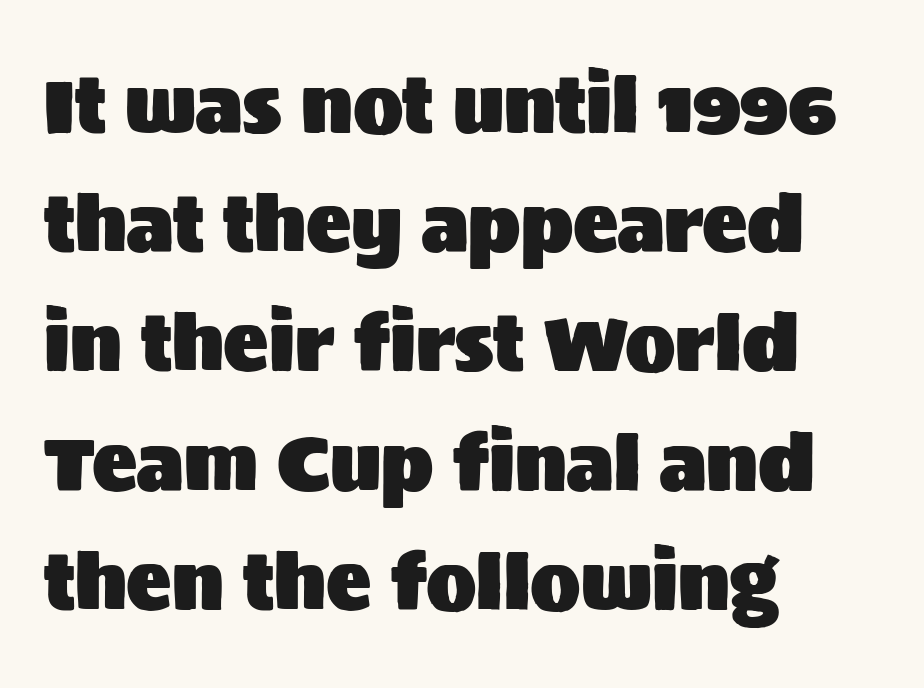
What stands out about the letter spacing? Nothing — it is the standard amount. Check the space under the baseline: it is left empty. Font category for this specimen: sans-serif. Successive baselines arrive at the customary interval. The compositor pushed each line to the left boundary.
